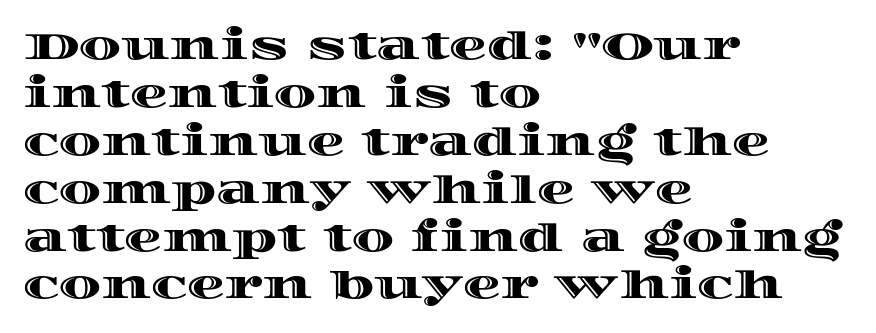
The image shows 38 px wide type, upright; set left-aligned, normal line spacing (1.26x), normal letter spacing, not underlined; a large x-height.
